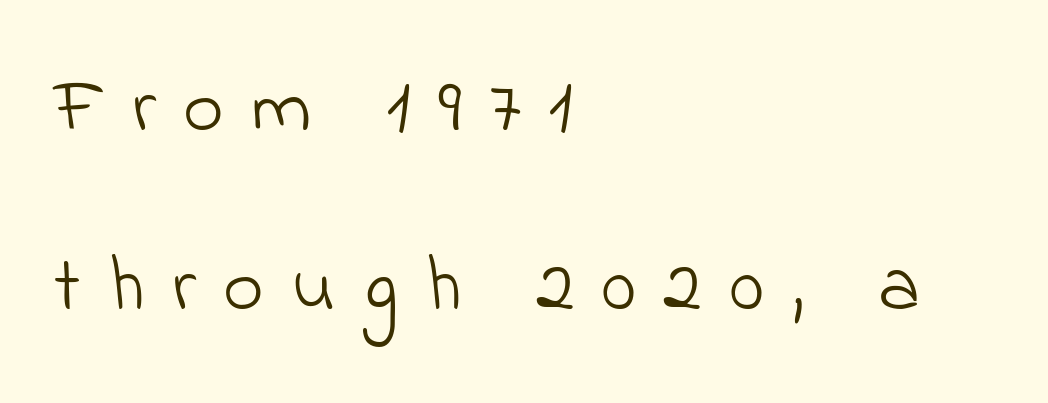
{"serif": "no", "bold": "no", "weight": "light", "width": "normal", "stroke_contrast": "low", "x_height": "small", "monospaced": "no", "underline": "no", "align": "left", "line_spacing": "loose", "line_spacing_ratio": 2.3, "letter_spacing": "wide", "letter_spacing_em": 0.35, "glyph_px": 78}
